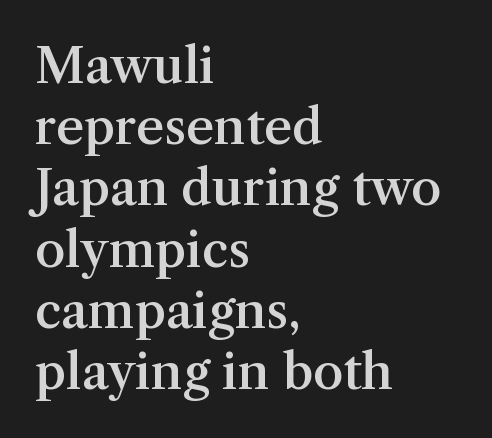
{"serif": "yes", "italic": "no", "bold": "semi", "weight": "semibold", "width": "normal", "stroke_contrast": "medium", "x_height": "medium", "monospaced": "no", "underline": "no", "align": "left", "line_spacing": "normal", "line_spacing_ratio": 1.25, "letter_spacing": "normal", "letter_spacing_em": 0.0, "glyph_px": 49}
